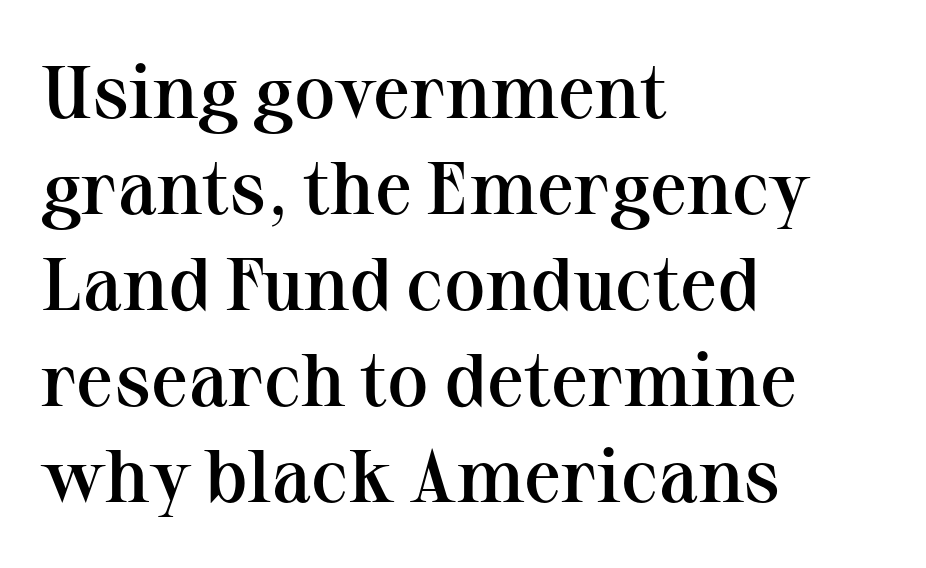
The image shows 75 px semibold serif type, upright; set left-aligned, normal line spacing (1.28x), normal letter spacing, not underlined; medium stroke contrast and a medium x-height.
